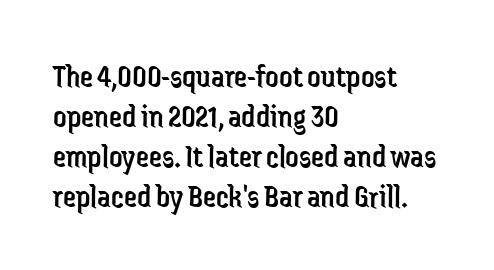
The image shows 33 px regular-weight, condensed sans-serif type, upright; set left-aligned, line spacing 1.21x, normal letter spacing, not underlined; low stroke contrast and a medium x-height.
